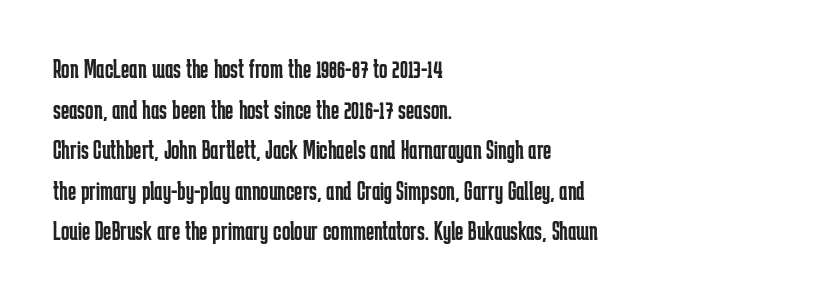
{"serif": "no", "italic": "no", "bold": "no", "weight": "regular", "width": "condensed", "stroke_contrast": "low", "x_height": "medium", "monospaced": "no", "underline": "no", "align": "left", "line_spacing": "normal", "line_spacing_ratio": 1.45, "letter_spacing": "normal", "letter_spacing_em": 0.0, "glyph_px": 28}
